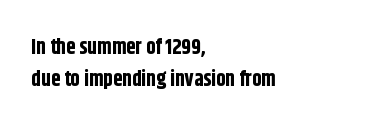
{"italic": "no", "bold": "yes", "underline": "no", "align": "left", "line_spacing": "normal", "line_spacing_ratio": 1.53, "letter_spacing": "normal", "letter_spacing_em": 0.0, "glyph_px": 21}
